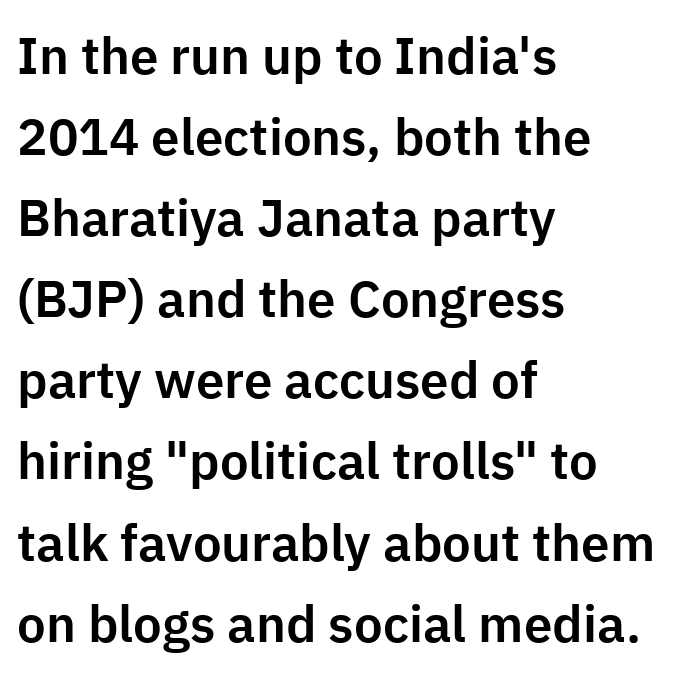
Q: Is the text italic (slanted)? A: No, it is upright.
Q: Is the typeface a serif or a sans-serif typeface? A: Sans-serif.
Q: Is the text underlined? A: No.
Q: How is the paragraph aligned? A: Left-aligned.
Q: Is the spacing between letters normal or unusually wide? A: Normal.
Q: Is the spacing between lines tight, normal or loose? A: Normal.
Q: Width (condensed, normal, or wide)? A: Normal.
Q: Stroke contrast? A: Low.
Q: x-height? A: Medium.
Q: Monospaced? A: No.
